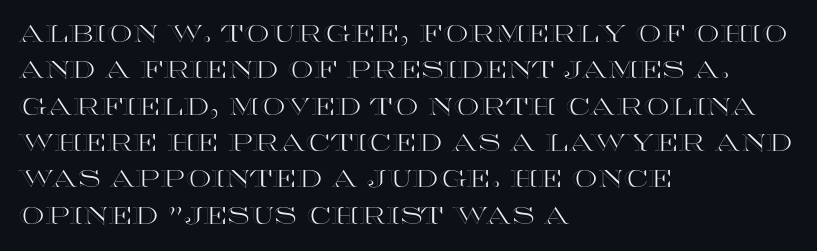
Q: Is the text italic (slanted)? A: No, it is upright.
Q: Is the text underlined? A: No.
Q: How is the paragraph aligned? A: Left-aligned.
Q: Is the spacing between letters normal or unusually wide? A: Normal.
Q: Is the spacing between lines tight, normal or loose? A: Normal.
